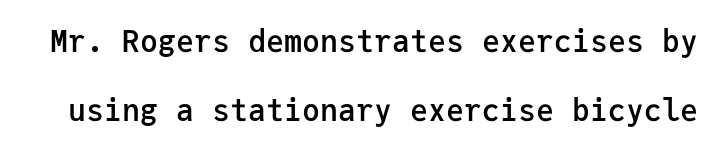
The image shows 30 px semibold sans-serif type, upright, monospaced; set loose line spacing (2.31x), normal letter spacing, not underlined; low stroke contrast and a medium x-height.
